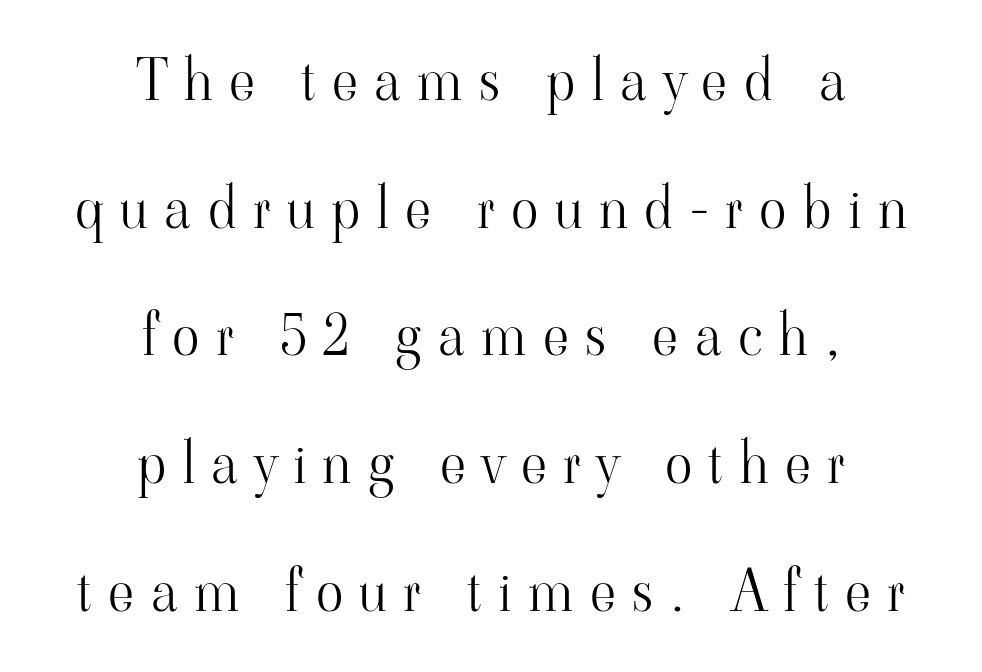
{"serif": "yes", "italic": "no", "bold": "no", "weight": "light", "width": "normal", "stroke_contrast": "high", "x_height": "small", "monospaced": "no", "underline": "no", "align": "center", "line_spacing": "loose", "line_spacing_ratio": 2.24, "letter_spacing": "wide", "letter_spacing_em": 0.29, "glyph_px": 57}
